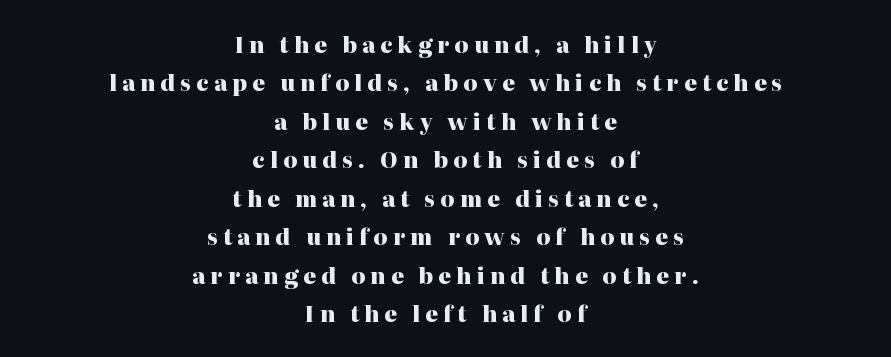
The image shows 22 px bold type, upright; set centered, line spacing 1.75x, unusually wide letter spacing (+0.23 em), not underlined.
